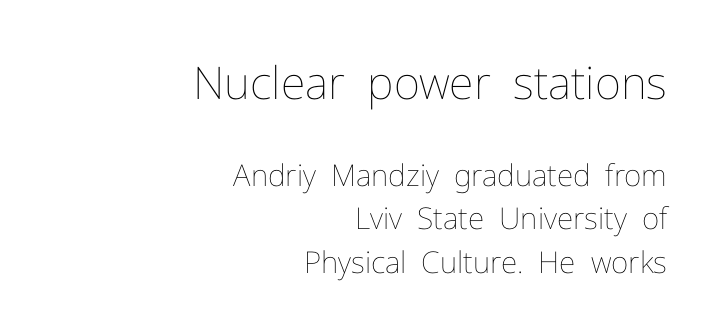
The space directly below the letters is spotless. Regular leading. These lines are rendered in a variable-pitch font. Characters follow at the spacing the type designer built in. Line endings align vertically; line beginnings do not.
